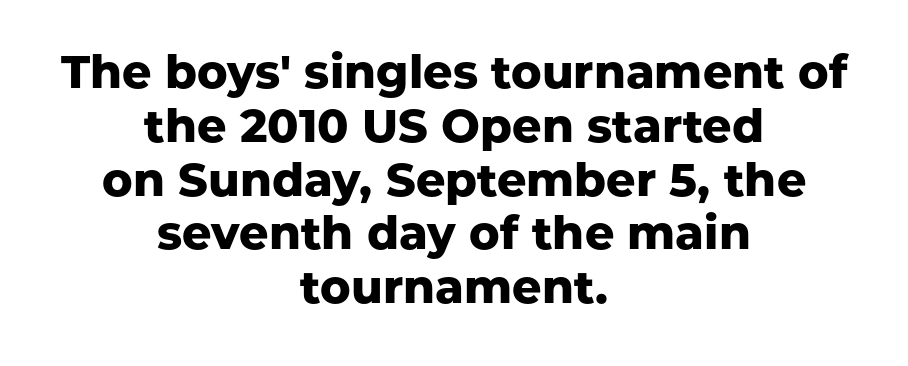
Q: Is the text bold? A: Yes.
Q: Is the text italic (slanted)? A: No, it is upright.
Q: Is the typeface a serif or a sans-serif typeface? A: Sans-serif.
Q: Is the text underlined? A: No.
Q: How is the paragraph aligned? A: Centered.
Q: Is the spacing between letters normal or unusually wide? A: Normal.
Q: Width (condensed, normal, or wide)? A: Normal.
Q: Stroke contrast? A: Low.
Q: x-height? A: Medium.
Q: Monospaced? A: No.
